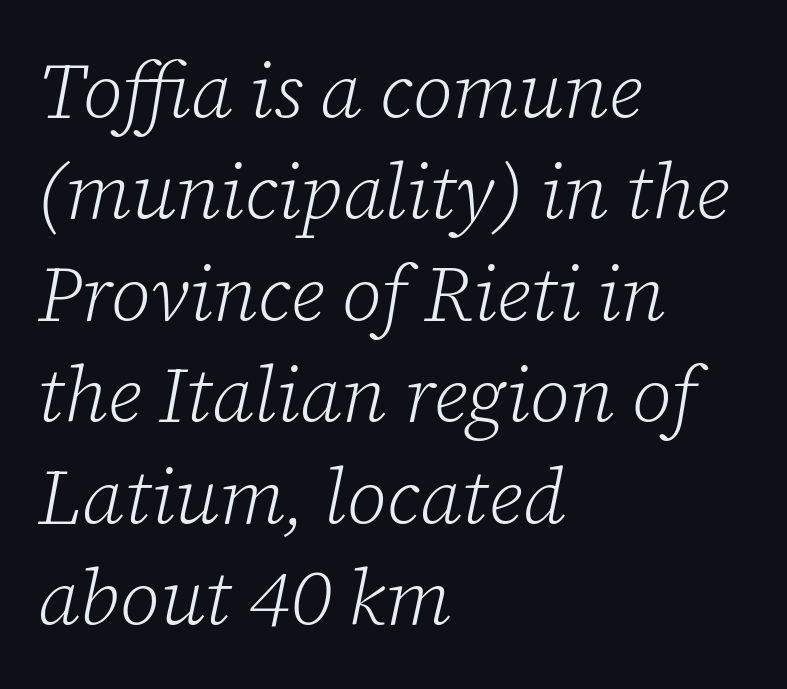
{"serif": "yes", "italic": "yes", "lean": "right", "slant_degrees": 12, "bold": "no", "weight": "light", "width": "normal", "stroke_contrast": "low", "x_height": "medium", "monospaced": "no", "underline": "no", "align": "left", "line_spacing": "normal", "line_spacing_ratio": 1.3, "letter_spacing": "normal", "letter_spacing_em": 0.0, "glyph_px": 78}
